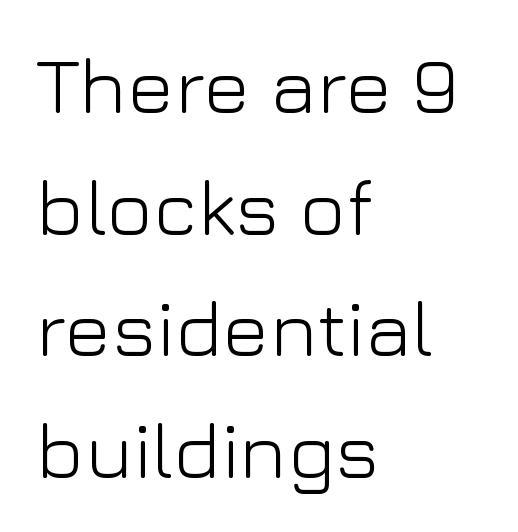
{"serif": "no", "italic": "no", "bold": "no", "weight": "light", "width": "normal", "stroke_contrast": "low", "x_height": "medium", "monospaced": "no", "underline": "no", "align": "left", "line_spacing": "normal", "line_spacing_ratio": 1.54, "letter_spacing": "normal", "letter_spacing_em": 0.0, "glyph_px": 79}
